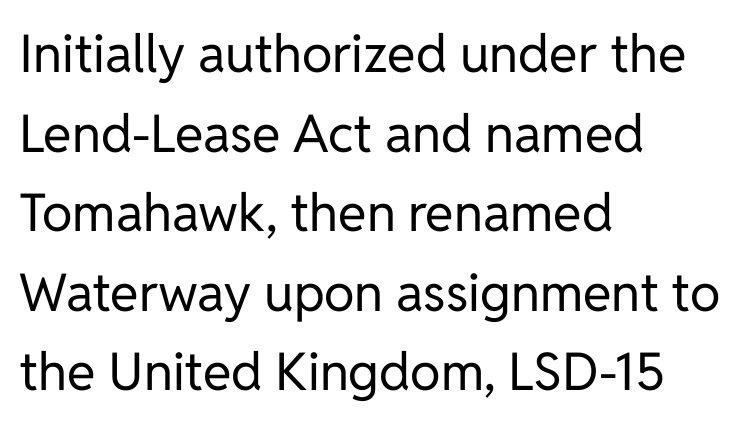
Q: Is the text bold? A: No.
Q: Is the text italic (slanted)? A: No, it is upright.
Q: Is the typeface a serif or a sans-serif typeface? A: Sans-serif.
Q: Is the text underlined? A: No.
Q: How is the paragraph aligned? A: Left-aligned.
Q: Is the spacing between letters normal or unusually wide? A: Normal.
Q: Is the spacing between lines tight, normal or loose? A: Normal.
Q: Width (condensed, normal, or wide)? A: Normal.
Q: Stroke contrast? A: Low.
Q: x-height? A: Medium.
Q: Monospaced? A: No.
